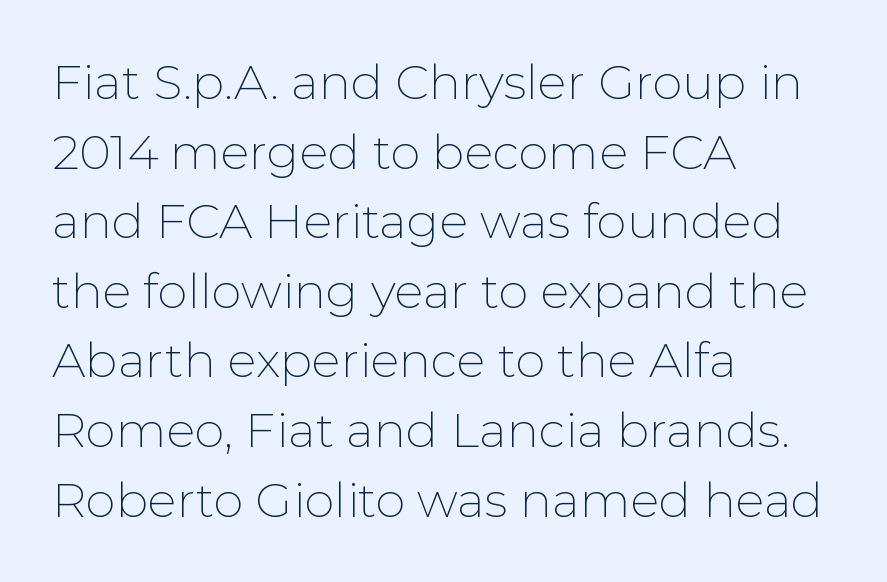
Does the copy run flush right? No — it runs flush left. The rendering shows plain stroke endings on the letterforms — a sans-serif design. Here the designer chose a conventional face with non-uniform glyph widths. Regular leading. The area under the type is left untouched. Upright lettering throughout.
